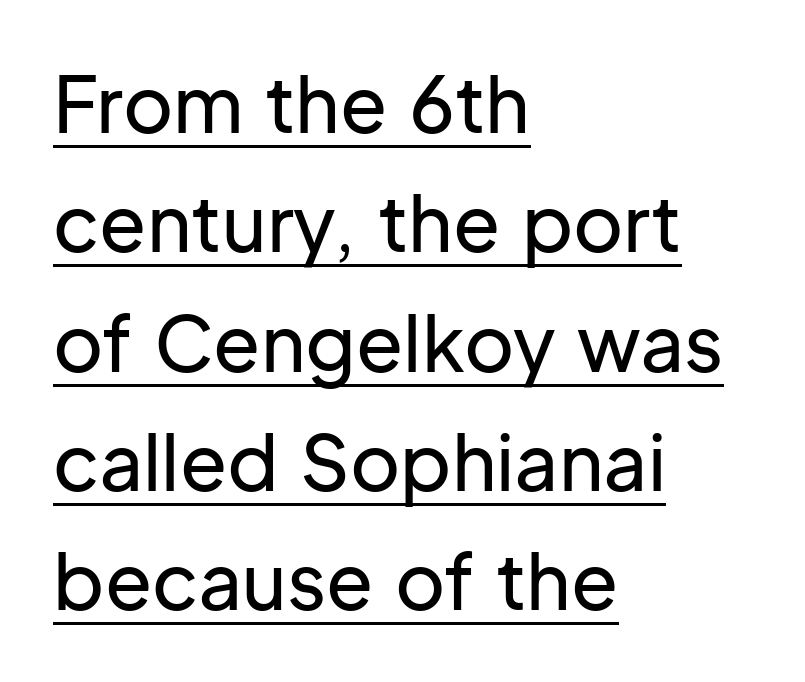
Does the lettering tilt? It doesn't — this is upright. Each letter's strokes conclude bluntly, with no projecting serifs. In terms of letterspacing, this is plain default setting. The lines in this sample share a left origin and differ only in where they stop.
